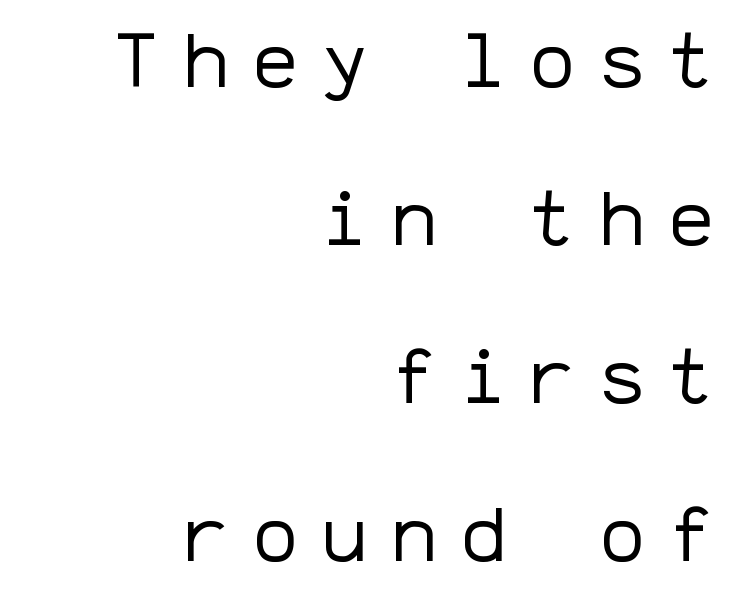
{"serif": "no", "italic": "no", "bold": "no", "weight": "regular", "width": "normal", "stroke_contrast": "low", "x_height": "medium", "monospaced": "yes", "underline": "no", "align": "right", "line_spacing": "loose", "line_spacing_ratio": 2.05, "letter_spacing": "wide", "letter_spacing_em": 0.3, "glyph_px": 77}
